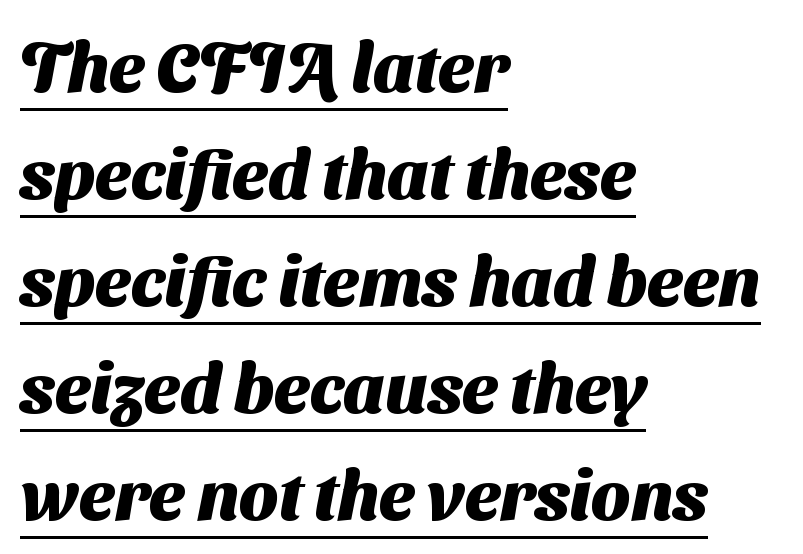
All the whitespace from short lines collects on the right. What's the leading like? Ordinary, nothing unusual. The rendered words wear a rule along their underside. The letters are bold, with thick, heavy strokes.
